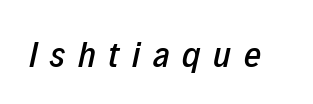
The image shows 37 px condensed type, italic (leaning right); set unusually wide letter spacing (+0.34 em), not underlined; low stroke contrast and a medium x-height.
